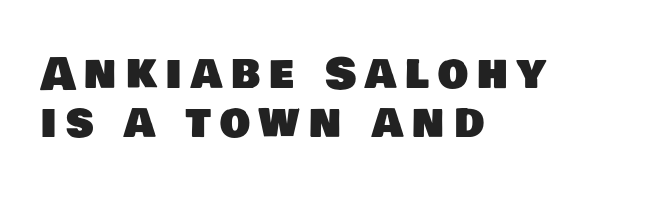
The image shows 43 px sans-serif type; set left-aligned, tight line spacing (1.14x), unusually wide letter spacing (+0.21 em), not underlined; low stroke contrast and a large x-height.
